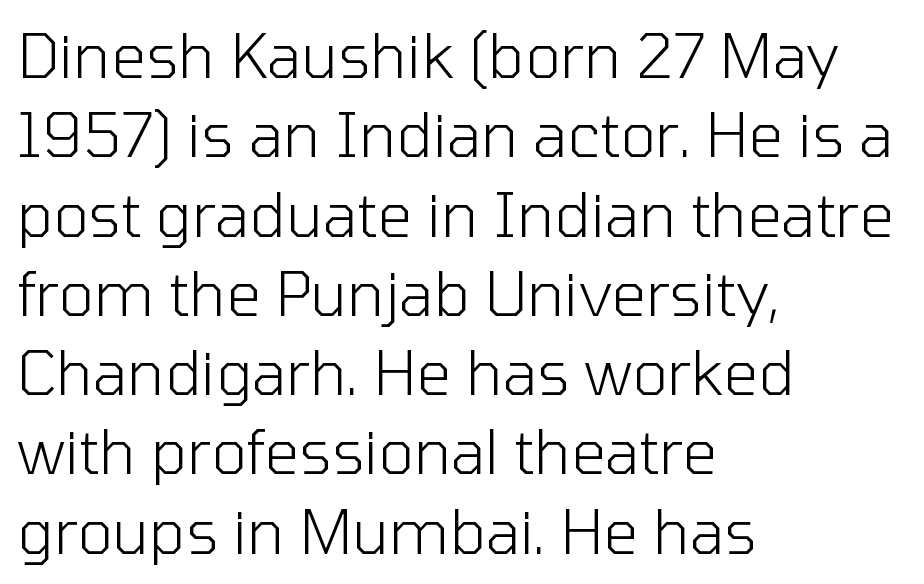
{"serif": "no", "italic": "no", "bold": "no", "weight": "light", "width": "normal", "stroke_contrast": "low", "x_height": "medium", "monospaced": "no", "underline": "no", "align": "left", "line_spacing": "normal", "line_spacing_ratio": 1.3, "letter_spacing": "normal", "letter_spacing_em": 0.0, "glyph_px": 61}
